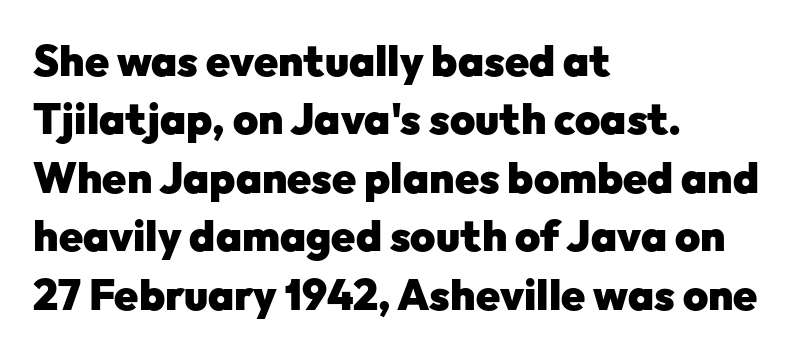
Do the characters align in a grid? No, the font is proportional. I'd describe the lettering as bold — thick and assertive. Rule under the text: the space is simply empty. The letters carry no serifs — their stems end cleanly without finishing strokes.
